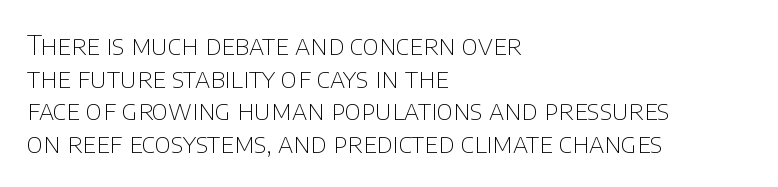
What stands out about the letter spacing? Nothing — it is the standard amount. This is not heavy type; no bold has been used. Just letters on the line, the space beneath them empty. Notice how the stems are strictly vertical — no italics here. This rendering uses left alignment, leaving the right contour irregular.
